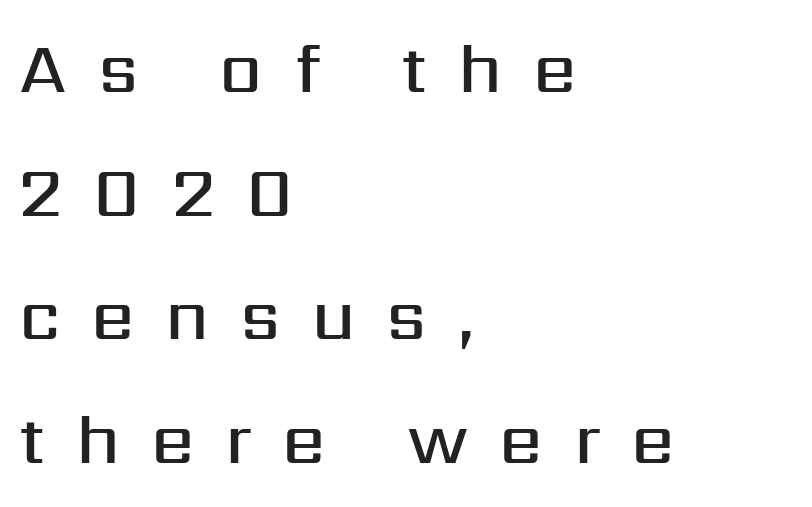
{"serif": "no", "italic": "no", "bold": "semi", "weight": "semibold", "width": "normal", "stroke_contrast": "medium", "x_height": "medium", "monospaced": "no", "underline": "no", "align": "left", "line_spacing_ratio": 1.79, "letter_spacing": "wide", "letter_spacing_em": 0.45, "glyph_px": 69}
